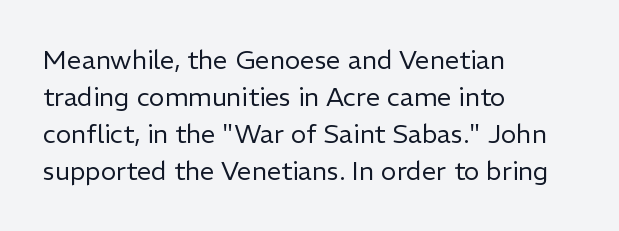
The image shows 26 px text type, upright; set left-aligned, normal line spacing (1.42x), normal letter spacing, not underlined.
